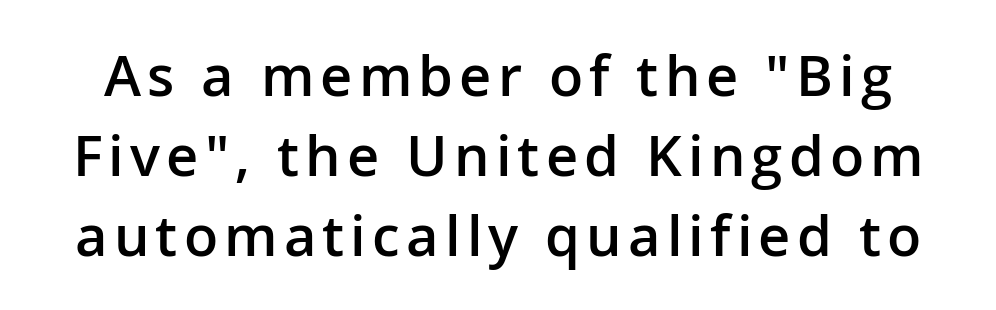
The image shows 56 px semibold sans-serif type, upright; set normal line spacing (1.43x), not underlined; low stroke contrast and a medium x-height.
